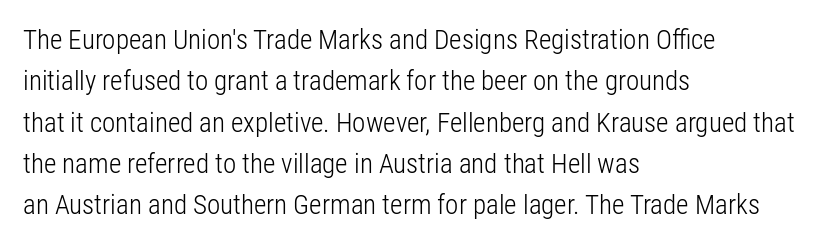
{"italic": "no", "bold": "no", "underline": "no", "align": "left", "line_spacing": "normal", "line_spacing_ratio": 1.53, "letter_spacing": "normal", "letter_spacing_em": 0.0, "glyph_px": 27}
